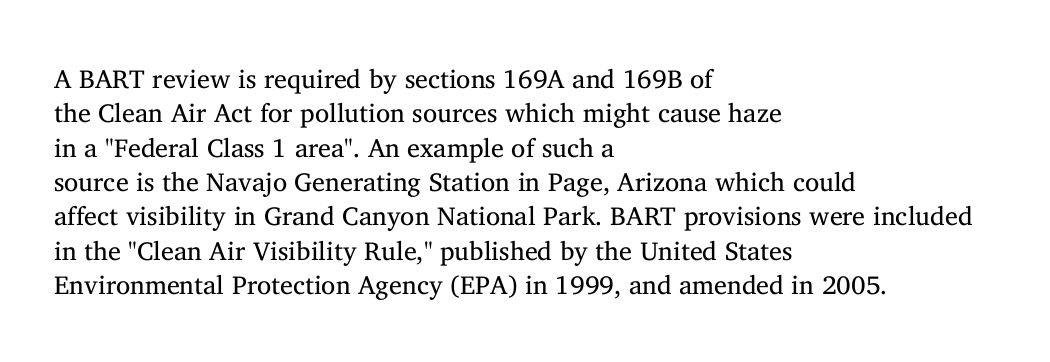
Leftover space on each line is placed entirely after the last word. Notice how the stems are strictly vertical — no italics here. The rendering uses a moderate line-height, typical for paragraphs. Underlining? Definitely not there. A light-to-regular cut is what we see here.
